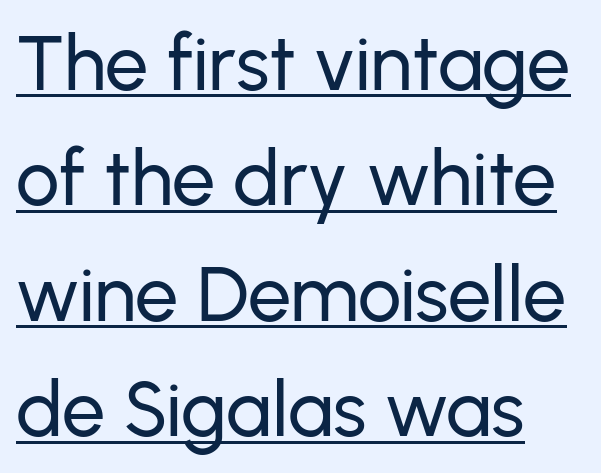
{"serif": "no", "italic": "no", "width": "normal", "stroke_contrast": "low", "x_height": "medium", "monospaced": "no", "underline": "yes", "align": "left", "line_spacing": "normal", "line_spacing_ratio": 1.5, "letter_spacing": "normal", "letter_spacing_em": 0.0, "glyph_px": 77}
